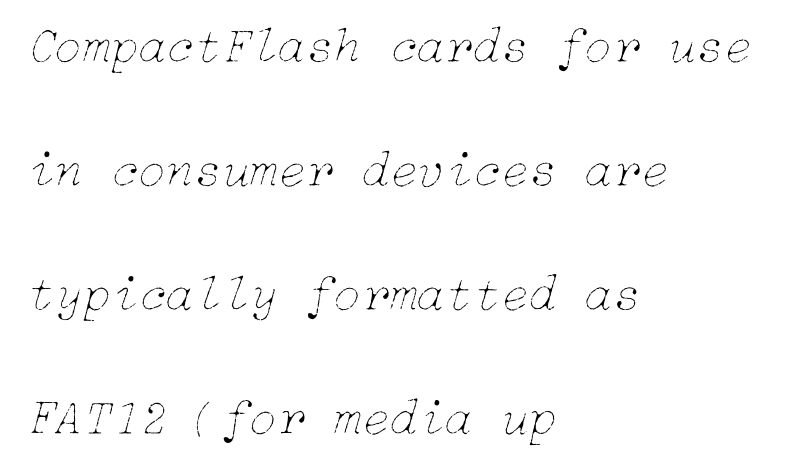
The image shows 51 px thin type, italic (leaning right); set left-aligned, loose line spacing (2.43x), normal letter spacing, not underlined; low stroke contrast and a medium x-height.
